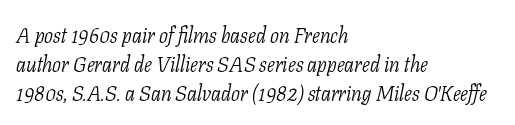
Q: Is the text bold? A: No.
Q: Is the text italic (slanted)? A: Yes, it leans right by about 11 degrees.
Q: Is the text underlined? A: No.
Q: How is the paragraph aligned? A: Left-aligned.
Q: Is the spacing between letters normal or unusually wide? A: Normal.
Q: Is the spacing between lines tight, normal or loose? A: Normal.
